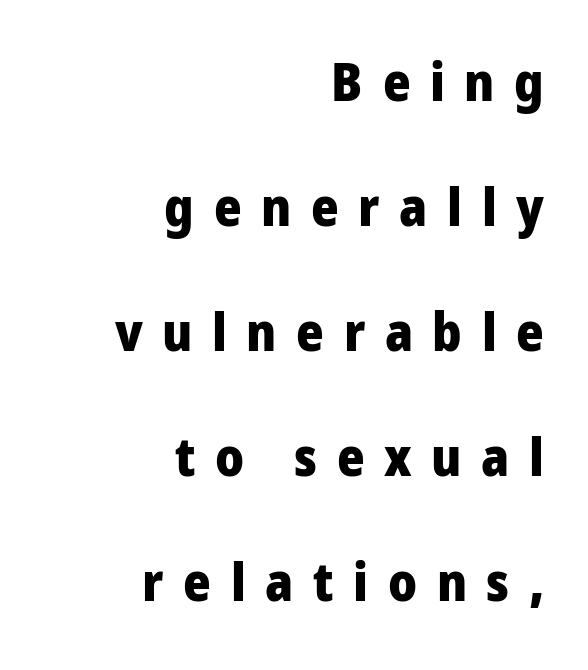
Spacing verdict: proportional, widths tailored to each character. Descender tails drop into unmarked territory. You can tell from the bare stems that sans-serif type was used. The lines are spread far apart with generous leading. This is roman type, the default non-slanted kind. The setting favours the right margin, as signatures and pull-quotes sometimes do.
